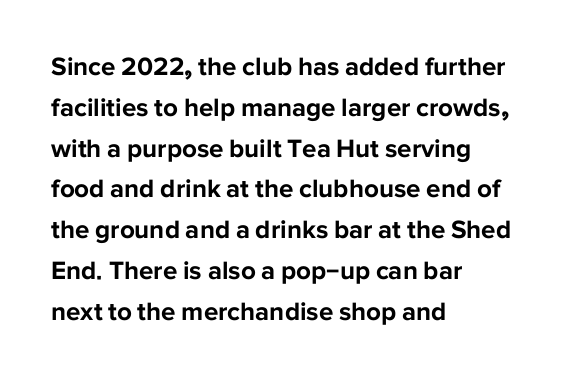
A dark, heavy texture on the line: the type is bold. Characters follow at the spacing the type designer built in. The designer left line spacing at the default. Unmarked baselines from the first word to the last. Posture: vertical.
